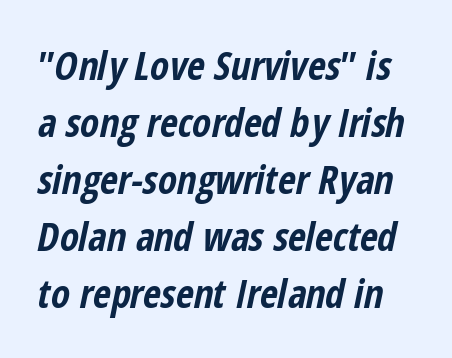
Q: Is the text bold? A: Yes.
Q: Is the text italic (slanted)? A: Yes, it leans right by about 12 degrees.
Q: Is the text underlined? A: No.
Q: Is the spacing between letters normal or unusually wide? A: Normal.
Q: Is the spacing between lines tight, normal or loose? A: Normal.
Q: Width (condensed, normal, or wide)? A: Condensed.
Q: Stroke contrast? A: Low.
Q: x-height? A: Medium.
Q: Monospaced? A: No.
